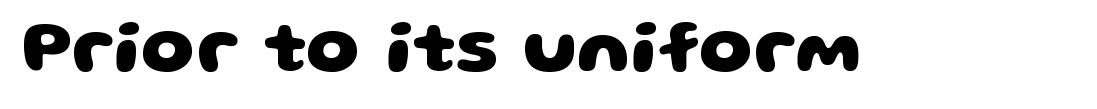
Q: Is the text bold? A: Yes.
Q: Is the typeface a serif or a sans-serif typeface? A: Sans-serif.
Q: Is the text underlined? A: No.
Q: Is the spacing between letters normal or unusually wide? A: Normal.
Q: Width (condensed, normal, or wide)? A: Wide.
Q: Stroke contrast? A: Low.
Q: x-height? A: Large.
Q: Monospaced? A: No.
